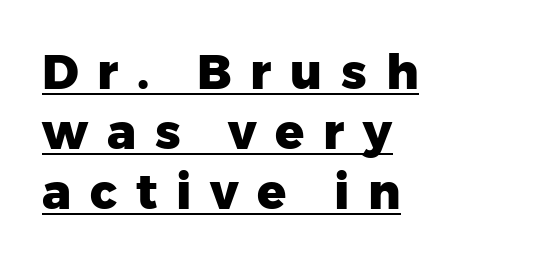
{"serif": "no", "italic": "no", "bold": "yes", "weight": "heavy", "width": "normal", "stroke_contrast": "low", "x_height": "medium", "monospaced": "no", "underline": "yes", "align": "left", "line_spacing": "normal", "line_spacing_ratio": 1.25, "letter_spacing": "wide", "letter_spacing_em": 0.39, "glyph_px": 48}
